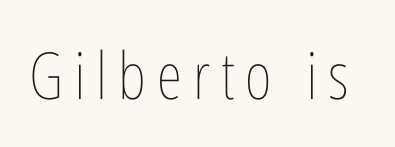
Q: Is the text bold? A: No.
Q: Is the text italic (slanted)? A: No, it is upright.
Q: Is the text underlined? A: No.
Q: Width (condensed, normal, or wide)? A: Condensed.
Q: Stroke contrast? A: Low.
Q: x-height? A: Medium.
Q: Monospaced? A: No.
